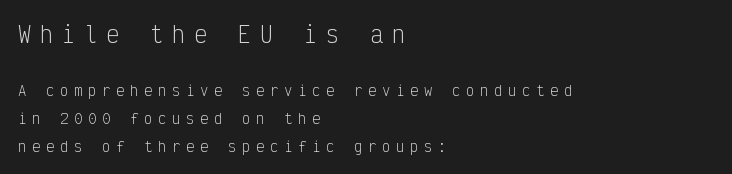
The image shows 22 px text type, upright; set left-aligned, loose line spacing (2.0x), unusually wide letter spacing (+0.4 em), not underlined; the first (top) block is 1.57x larger.
